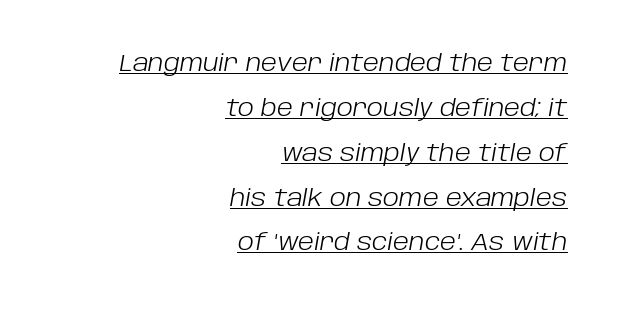
Is the stroke heavy? The answer is a plain regular-or-lighter. These characters rest on top of a visible drawn line. Slant detected: the letters are inclined. All the whitespace from short lines collects on the left. A typesetter would call this leading open, well beyond the default. Tracking value appears to be zero — textbook default spacing.
